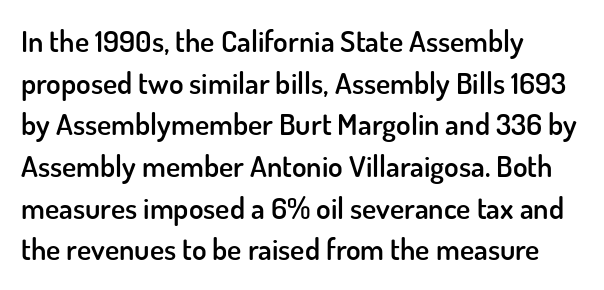
{"serif": "no", "italic": "no", "bold": "semi", "weight": "semibold", "width": "normal", "stroke_contrast": "low", "x_height": "small", "monospaced": "no", "underline": "no", "align": "left", "line_spacing": "normal", "line_spacing_ratio": 1.39, "letter_spacing": "normal", "letter_spacing_em": 0.0, "glyph_px": 30}
